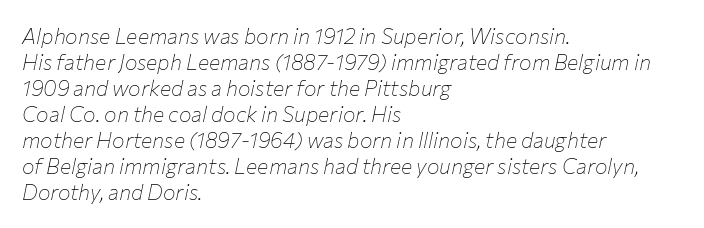
The font's italic variant was chosen for this text. Decoration check: the copy has no underline. The font sits on the lighter half of the weight spectrum, regular included. The ragged edge is on the right, which tells us the setting is flush left. The rendering keeps characters at their native spacing.
